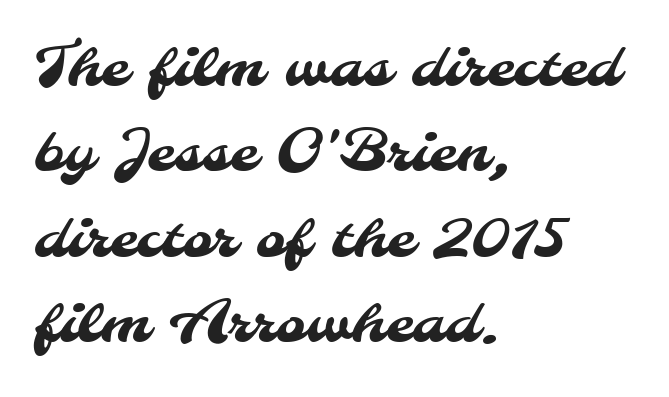
{"serif": "no", "width": "normal", "stroke_contrast": "medium", "x_height": "small", "monospaced": "no", "underline": "no", "align": "left", "line_spacing": "normal", "line_spacing_ratio": 1.5, "letter_spacing": "normal", "letter_spacing_em": 0.0, "glyph_px": 57}
